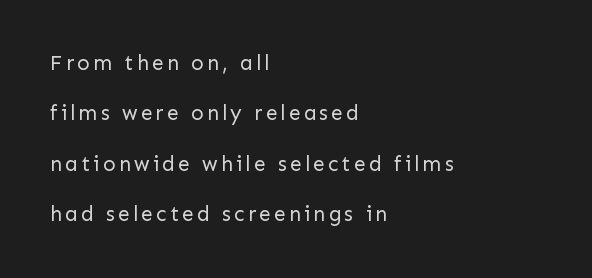
{"italic": "no", "bold": "no", "underline": "no", "align": "left", "line_spacing": "loose", "line_spacing_ratio": 2.4, "glyph_px": 21}
